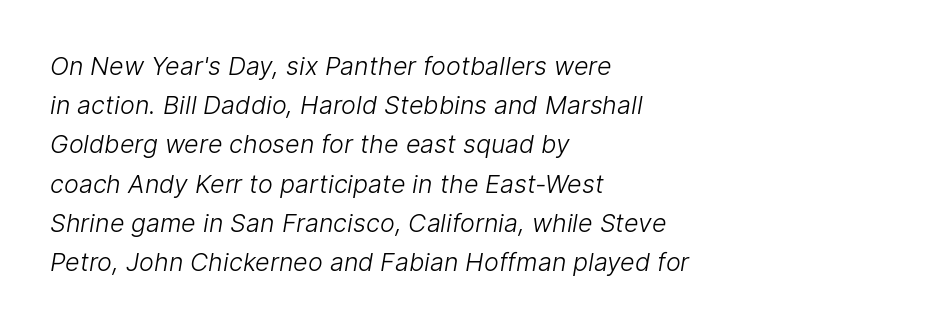
The image shows 25 px text type; set left-aligned, normal line spacing (1.57x), normal letter spacing, not underlined.
